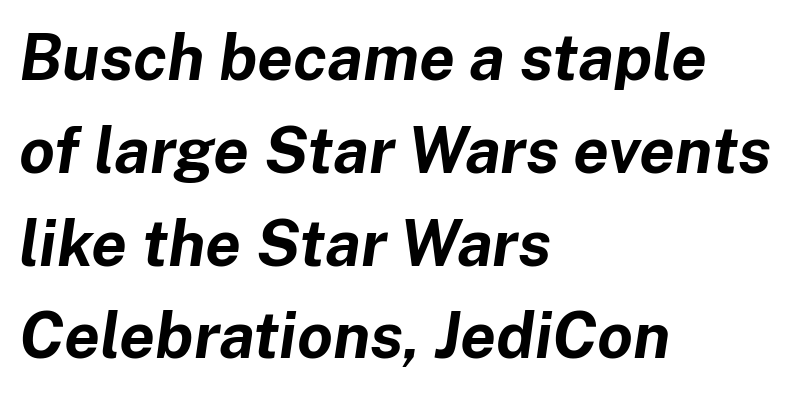
Descenders are the only things crossing below the line. This sample has the flowing, uneven cadence of proportional lettering. The passage shown leans; its letterforms are oblique. The letters sit at their default tracking, neither squeezed nor spread.
